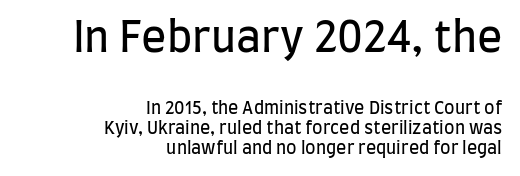
This rendering leaves character spacing at its baseline value. Right-aligned paragraph, ragged on the left. Of the two passages, the one on top uses the larger point size. Vertical strokes here are truly vertical.
